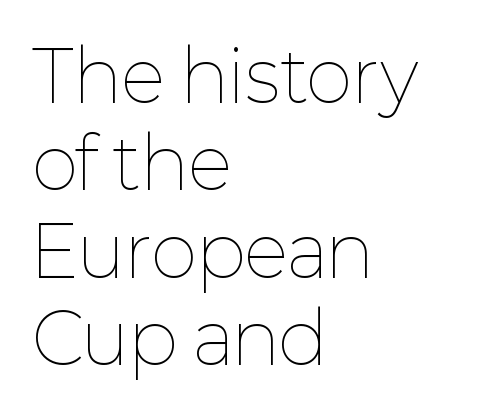
{"italic": "no", "bold": "no", "weight": "thin", "width": "normal", "stroke_contrast": "low", "x_height": "medium", "monospaced": "no", "underline": "no", "align": "left", "line_spacing_ratio": 1.23, "letter_spacing": "normal", "letter_spacing_em": 0.0, "glyph_px": 71}
